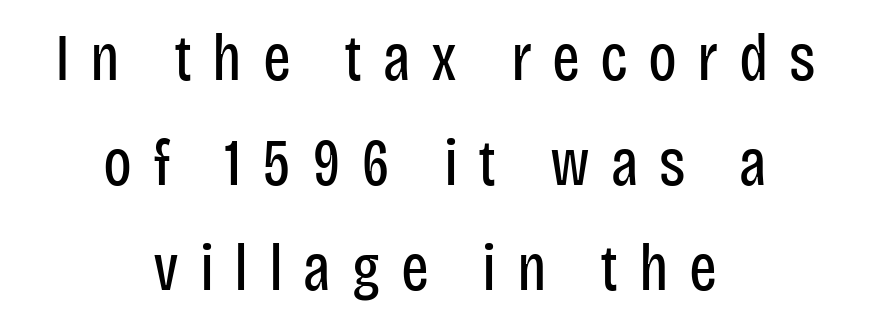
Interline gaps are of average width in this sample. This is roman type, the default non-slanted kind. Is the letter spacing exaggerated? Yes — the characters are pushed far apart. Every row of glyphs is offset so its center matches the block's center. Think of a printed novel: that variable character pitch is what you see here.
